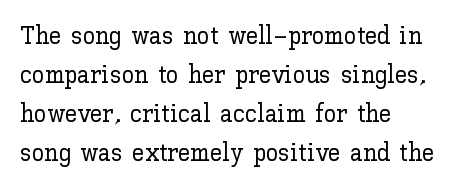
Q: Is the text italic (slanted)? A: No, it is upright.
Q: Is the text underlined? A: No.
Q: How is the paragraph aligned? A: Left-aligned.
Q: Is the spacing between letters normal or unusually wide? A: Normal.
Q: Is the spacing between lines tight, normal or loose? A: Normal.
